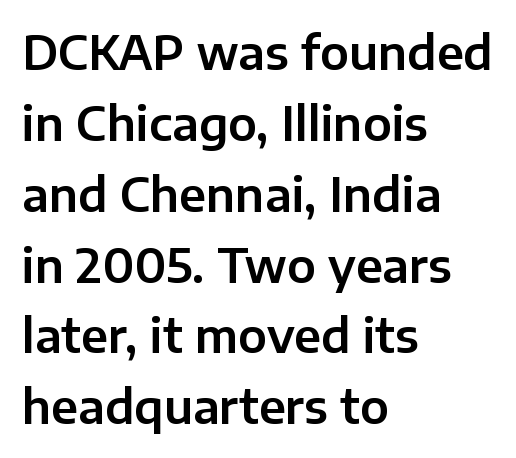
Q: Is the text italic (slanted)? A: No, it is upright.
Q: Is the typeface a serif or a sans-serif typeface? A: Sans-serif.
Q: Is the text underlined? A: No.
Q: How is the paragraph aligned? A: Left-aligned.
Q: Is the spacing between letters normal or unusually wide? A: Normal.
Q: Is the spacing between lines tight, normal or loose? A: Normal.
Q: Width (condensed, normal, or wide)? A: Normal.
Q: Stroke contrast? A: Low.
Q: x-height? A: Medium.
Q: Monospaced? A: No.
